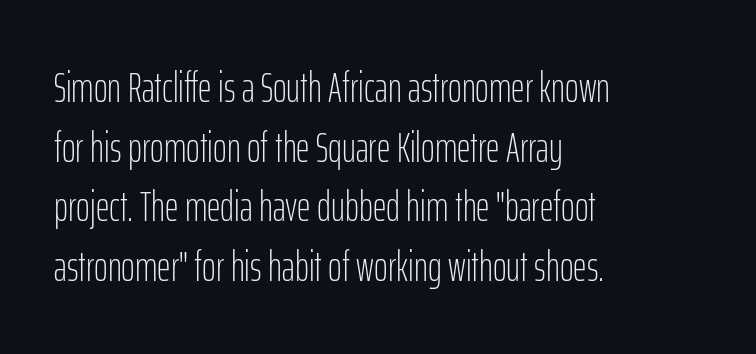
Stem width sits at or under what a default text font uses. Students, note that the glyphs here touch the page at normal intervals. Nope, no serifs anywhere on these letters. Normally led — the rows are evenly, conventionally spaced. Horizontally, the lines are justified to the leading edge only. A bare baseline throughout the passage.
